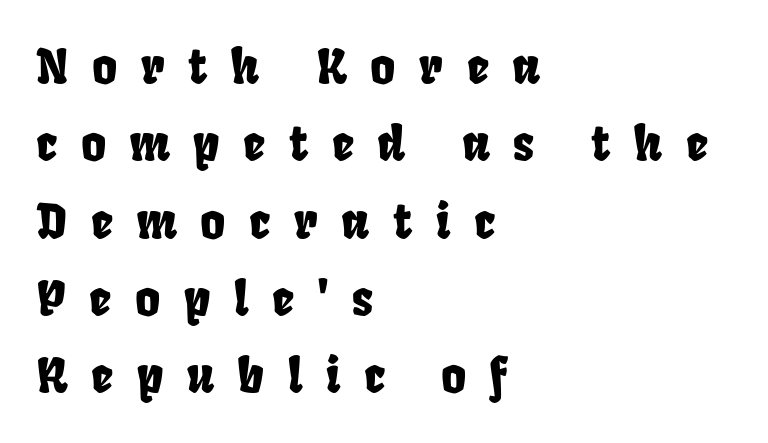
Vertically, the passage feels balanced, rows spaced as you'd expect. These lines are set flush left with a ragged right edge. Is this a sans? Yes — the strokes have no serifs. Letter spacing: wide. Think of a printed novel: that variable character pitch is what you see here. Just letters on the line, the space beneath them empty.
